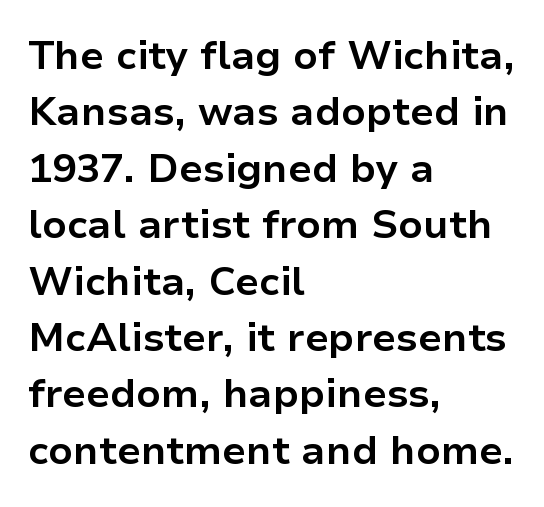
Q: Is the text bold? A: Yes.
Q: Is the text italic (slanted)? A: No, it is upright.
Q: Is the typeface a serif or a sans-serif typeface? A: Sans-serif.
Q: Is the text underlined? A: No.
Q: How is the paragraph aligned? A: Left-aligned.
Q: Is the spacing between letters normal or unusually wide? A: Normal.
Q: Is the spacing between lines tight, normal or loose? A: Normal.
Q: Width (condensed, normal, or wide)? A: Normal.
Q: Stroke contrast? A: Low.
Q: x-height? A: Medium.
Q: Monospaced? A: No.
